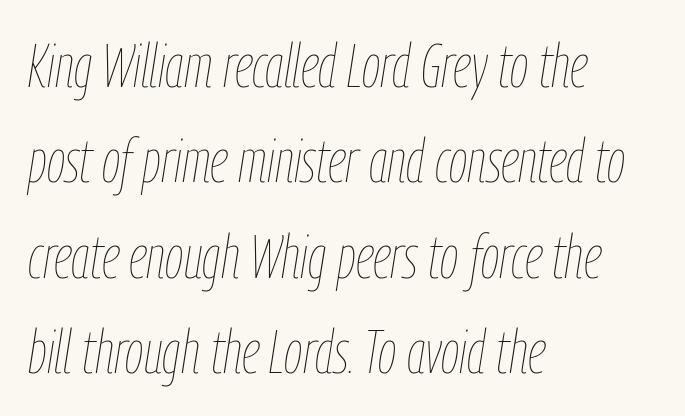
{"italic": "yes", "lean": "right", "slant_degrees": 9, "bold": "no", "weight": "thin", "width": "condensed", "stroke_contrast": "low", "x_height": "medium", "monospaced": "no", "underline": "no", "align": "left", "line_spacing": "normal", "line_spacing_ratio": 1.59, "letter_spacing": "normal", "letter_spacing_em": 0.0, "glyph_px": 60}
